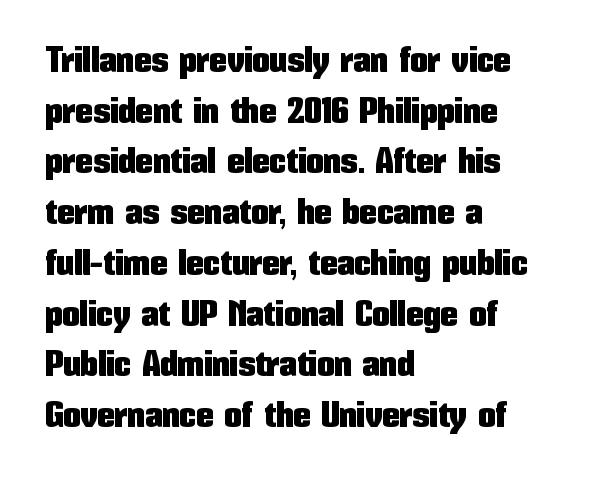
{"serif": "no", "italic": "no", "width": "condensed", "stroke_contrast": "low", "x_height": "medium", "monospaced": "no", "underline": "no", "align": "left", "line_spacing": "normal", "line_spacing_ratio": 1.45, "letter_spacing": "normal", "letter_spacing_em": 0.0, "glyph_px": 35}
